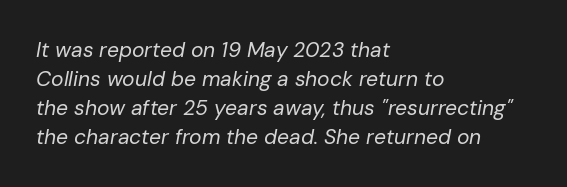
The image shows 21 px text type, italic (leaning right); set left-aligned, normal line spacing (1.38x), normal letter spacing, not underlined.
